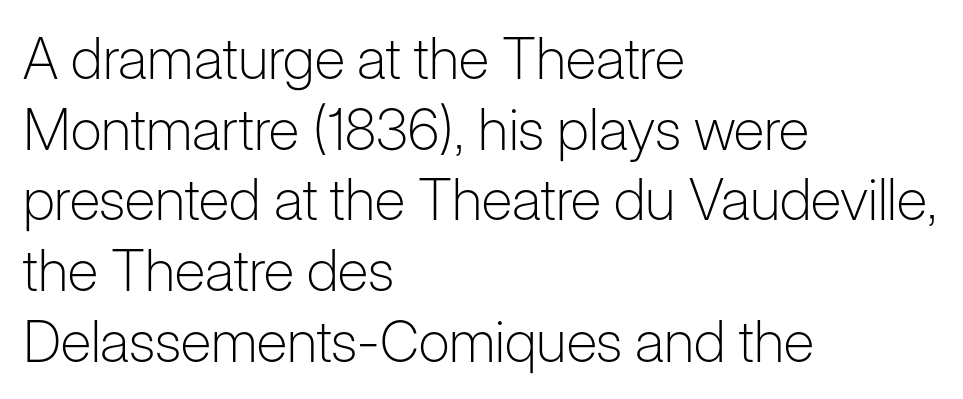
The image shows 57 px light sans-serif type, upright; set left-aligned, line spacing 1.24x, normal letter spacing, not underlined; low stroke contrast and a medium x-height.
